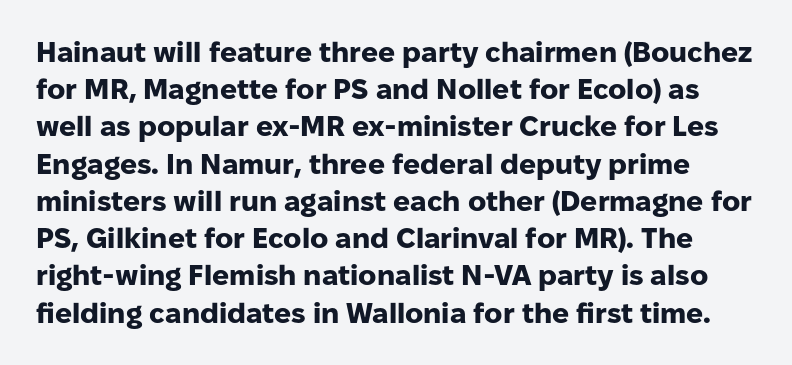
Q: Is the text bold? A: Yes.
Q: Is the text italic (slanted)? A: No, it is upright.
Q: Is the typeface a serif or a sans-serif typeface? A: Sans-serif.
Q: Is the text underlined? A: No.
Q: Is the spacing between letters normal or unusually wide? A: Normal.
Q: Is the spacing between lines tight, normal or loose? A: Normal.
Q: Width (condensed, normal, or wide)? A: Normal.
Q: Stroke contrast? A: Low.
Q: x-height? A: Medium.
Q: Monospaced? A: No.
